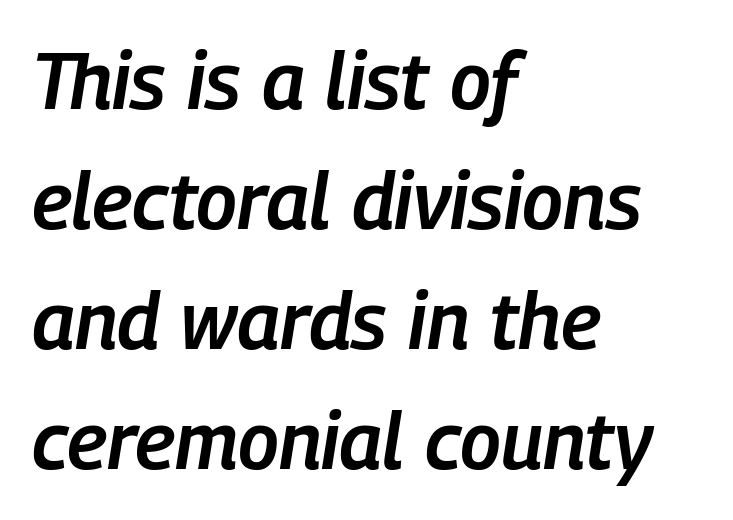
Q: Is the text bold? A: Semi-bold.
Q: Is the text italic (slanted)? A: Yes, it leans right by about 9 degrees.
Q: Is the text underlined? A: No.
Q: How is the paragraph aligned? A: Left-aligned.
Q: Is the spacing between letters normal or unusually wide? A: Normal.
Q: Is the spacing between lines tight, normal or loose? A: Normal.
Q: Width (condensed, normal, or wide)? A: Condensed.
Q: Stroke contrast? A: Low.
Q: x-height? A: Medium.
Q: Monospaced? A: No.
